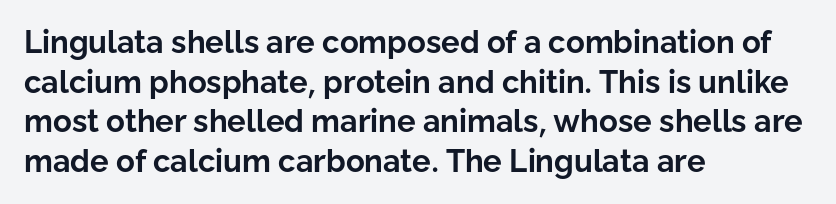
Q: Is the text bold? A: Yes.
Q: Is the text italic (slanted)? A: No, it is upright.
Q: Is the typeface a serif or a sans-serif typeface? A: Sans-serif.
Q: Is the text underlined? A: No.
Q: How is the paragraph aligned? A: Left-aligned.
Q: Is the spacing between letters normal or unusually wide? A: Normal.
Q: Is the spacing between lines tight, normal or loose? A: Normal.
Q: Width (condensed, normal, or wide)? A: Normal.
Q: Stroke contrast? A: Low.
Q: x-height? A: Medium.
Q: Monospaced? A: No.
